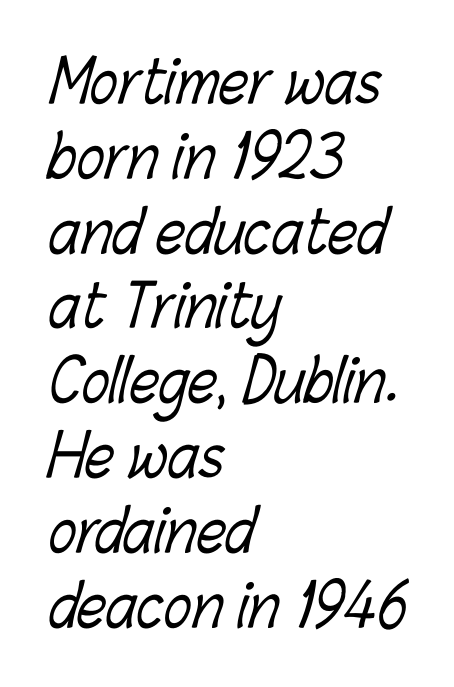
The image shows 58 px light, condensed type; set left-aligned, normal line spacing (1.29x), normal letter spacing, not underlined; low stroke contrast and a medium x-height.
